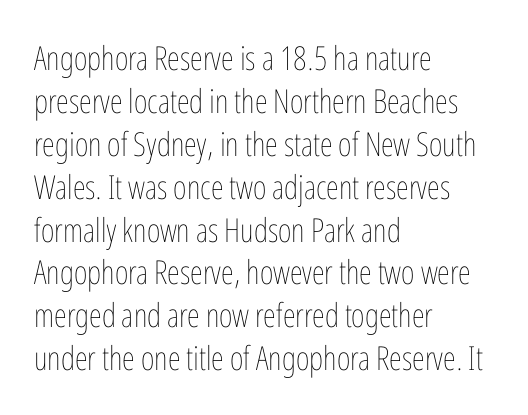
Q: Is the text bold? A: No.
Q: Is the text italic (slanted)? A: No, it is upright.
Q: Is the text underlined? A: No.
Q: How is the paragraph aligned? A: Left-aligned.
Q: Is the spacing between letters normal or unusually wide? A: Normal.
Q: Is the spacing between lines tight, normal or loose? A: Normal.
Q: Width (condensed, normal, or wide)? A: Condensed.
Q: Stroke contrast? A: Low.
Q: x-height? A: Medium.
Q: Monospaced? A: No.
